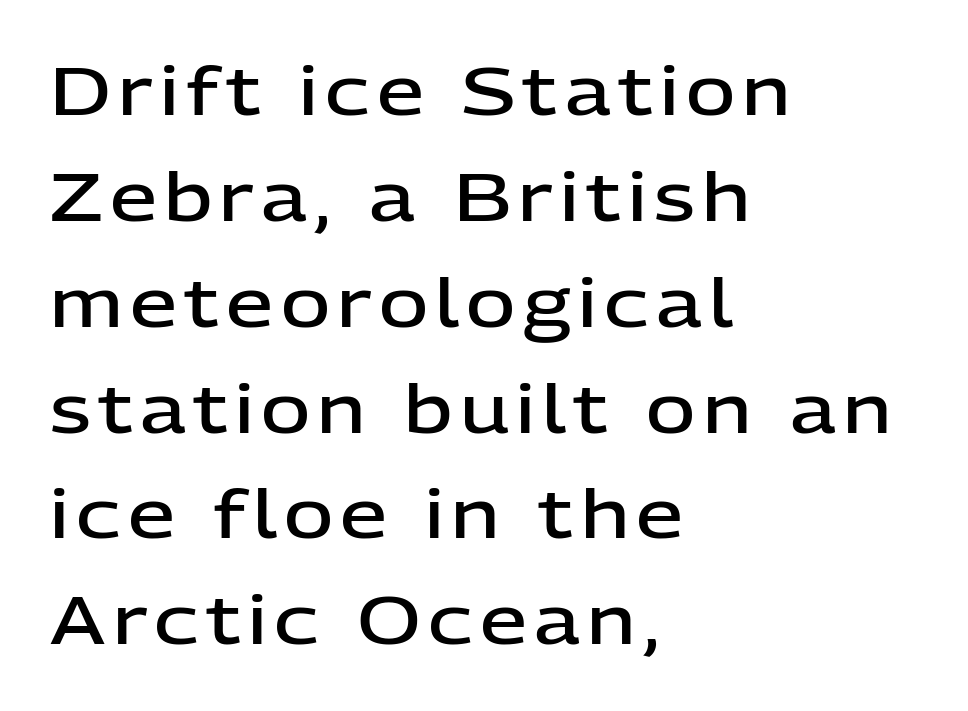
Q: Is the text bold? A: Semi-bold.
Q: Is the text italic (slanted)? A: No, it is upright.
Q: Is the typeface a serif or a sans-serif typeface? A: Sans-serif.
Q: Is the text underlined? A: No.
Q: How is the paragraph aligned? A: Left-aligned.
Q: Is the spacing between lines tight, normal or loose? A: Normal.
Q: Width (condensed, normal, or wide)? A: Normal.
Q: Stroke contrast? A: Low.
Q: x-height? A: Medium.
Q: Monospaced? A: No.
